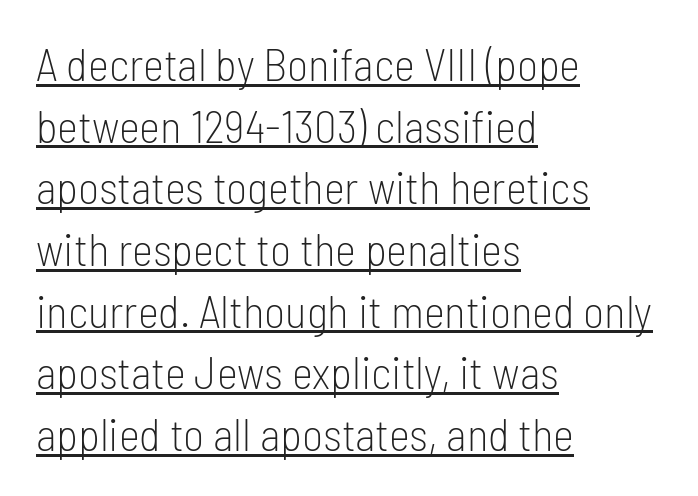
These lines are set flush left with a ragged right edge. Honestly, the letter spacing is just normal — you wouldn't notice it. No chunkiness to these letters — they're not bold. Think of a printed novel: that variable character pitch is what you see here. Leading matches the norm, producing a regular column. A baseline rule has been typeset under these characters.
